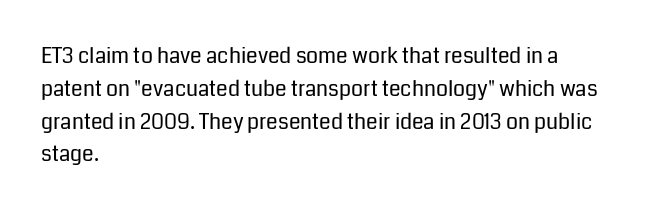
{"italic": "no", "bold": "no", "underline": "no", "align": "left", "line_spacing": "normal", "line_spacing_ratio": 1.56, "letter_spacing": "normal", "letter_spacing_em": 0.0, "glyph_px": 21}
